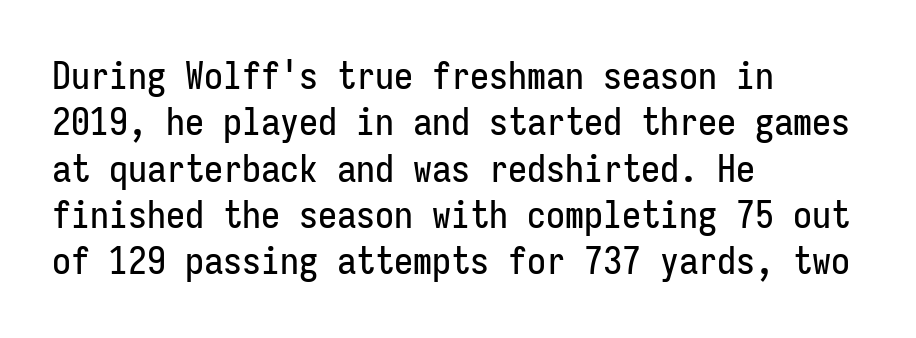
{"serif": "no", "italic": "no", "width": "condensed", "stroke_contrast": "low", "x_height": "medium", "monospaced": "yes", "underline": "no", "align": "left", "line_spacing_ratio": 1.22, "letter_spacing": "normal", "letter_spacing_em": 0.0, "glyph_px": 38}
